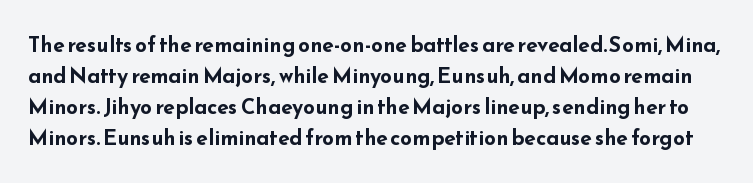
{"italic": "no", "bold": "yes", "underline": "no", "line_spacing": "normal", "line_spacing_ratio": 1.48, "letter_spacing": "normal", "letter_spacing_em": 0.0, "glyph_px": 21}
